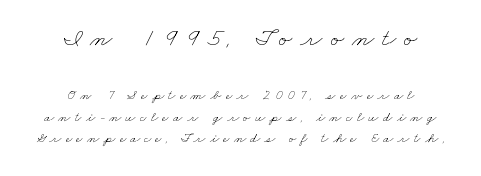
The image shows 26 px text type; set centered, normal line spacing (1.55x), unusually wide letter spacing (+0.3 em), not underlined; the first (top) block is 1.86x larger.
